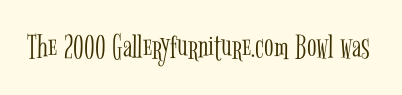
A typesetter would call this proportional, since set widths differ per character. This is not heavy type; no bold has been used. Italic? Not at all — the glyphs are vertical. The rendering keeps characters at their native spacing.
